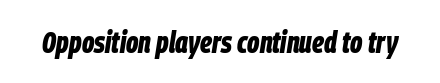
The image shows 30 px bold, condensed type, italic (leaning right); set normal letter spacing, not underlined; low stroke contrast and a large x-height.
